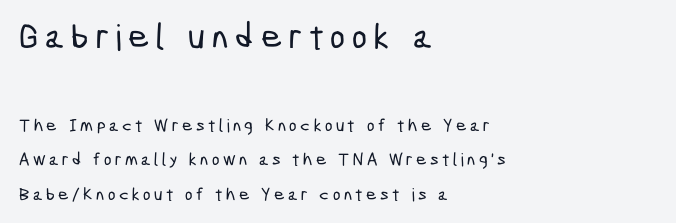
Q: Is the typeface a serif or a sans-serif typeface? A: Sans-serif.
Q: Is the text underlined? A: No.
Q: How is the paragraph aligned? A: Left-aligned.
Q: Is the spacing between lines tight, normal or loose? A: Loose.
Q: Which block of text is set in a larger size, the first (top) or the second (bottom)? A: The first (top) one.
Q: Width (condensed, normal, or wide)? A: Condensed.
Q: Stroke contrast? A: Low.
Q: x-height? A: Medium.
Q: Monospaced? A: No.
